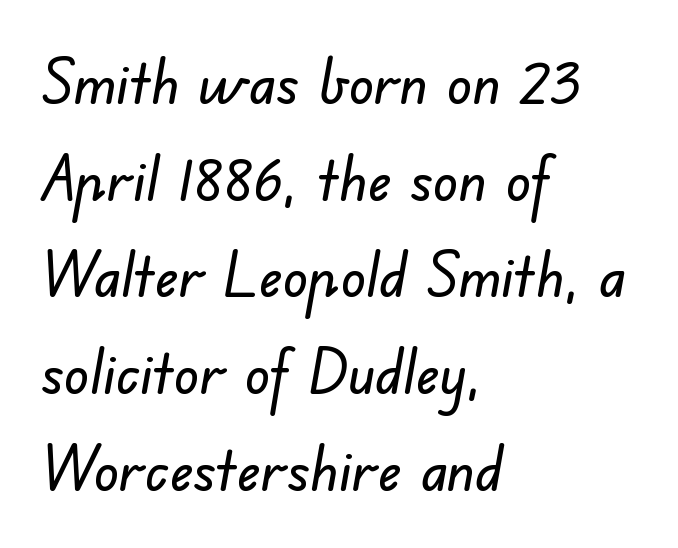
{"serif": "no", "width": "normal", "stroke_contrast": "low", "x_height": "small", "monospaced": "no", "underline": "no", "align": "left", "line_spacing": "normal", "line_spacing_ratio": 1.56, "letter_spacing": "normal", "letter_spacing_em": 0.0, "glyph_px": 62}
